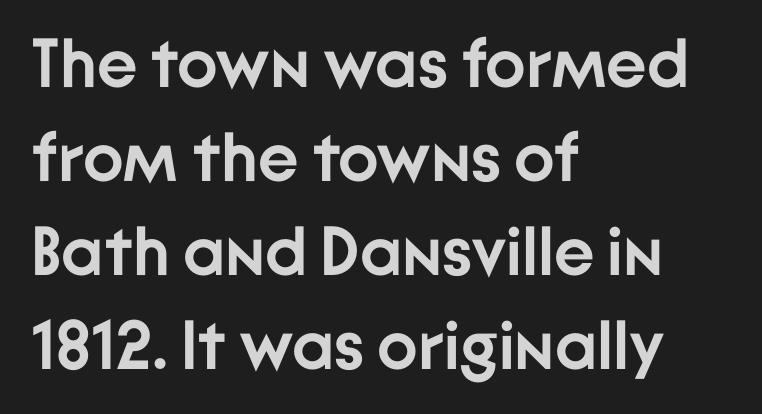
The image shows 69 px semibold sans-serif type, upright; set left-aligned, normal line spacing (1.36x), normal letter spacing, not underlined; low stroke contrast and a medium x-height.
